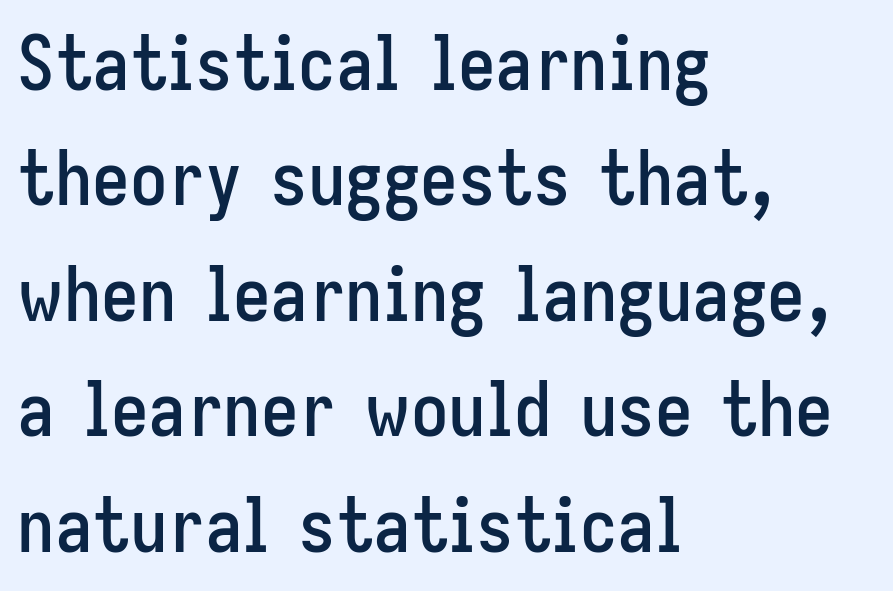
{"serif": "no", "italic": "no", "width": "condensed", "stroke_contrast": "low", "x_height": "medium", "monospaced": "no", "underline": "no", "align": "left", "line_spacing": "normal", "line_spacing_ratio": 1.54, "letter_spacing": "normal", "letter_spacing_em": 0.0, "glyph_px": 75}
